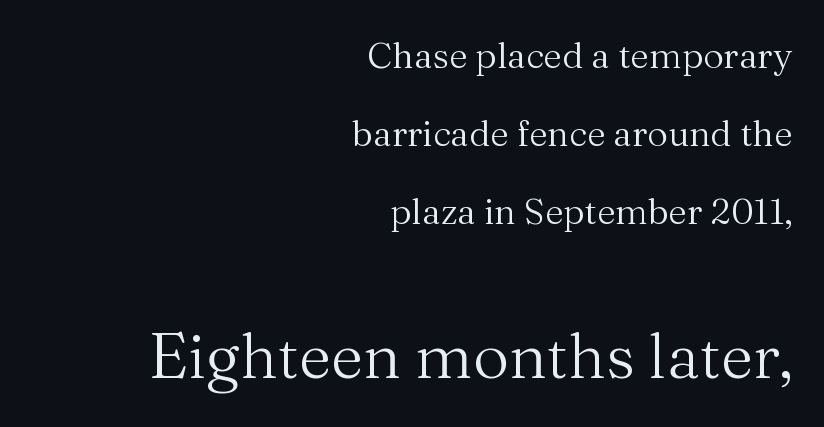
The designer dialed line spacing up above the default. No heavy texture on the line: the type isn't bold. Do the letters lean? They stand straight. Looks like regular typesetting: each glyph gets only the width it needs.
